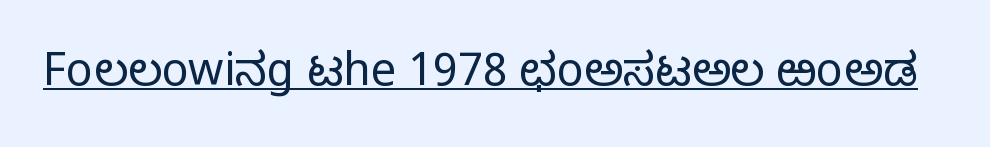
The image shows 45 px light sans-serif type, upright; set normal letter spacing, underlined; low stroke contrast and a medium x-height.
